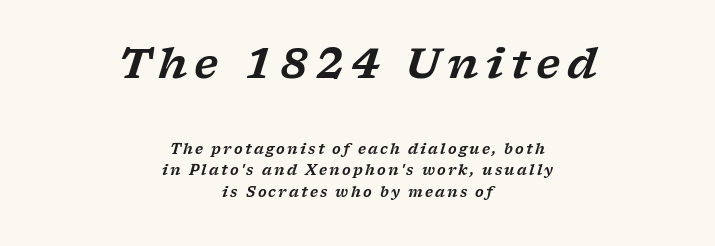
The image shows 42 px wide serif type, italic (leaning right); set centered, normal line spacing (1.53x), not underlined; the first (top) block is 3.0x larger; low stroke contrast and a medium x-height.
